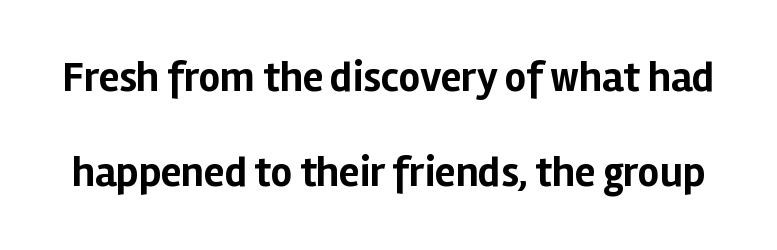
Q: Is the text bold? A: Yes.
Q: Is the text italic (slanted)? A: No, it is upright.
Q: Is the typeface a serif or a sans-serif typeface? A: Sans-serif.
Q: Is the text underlined? A: No.
Q: Is the spacing between letters normal or unusually wide? A: Normal.
Q: Is the spacing between lines tight, normal or loose? A: Loose.
Q: Width (condensed, normal, or wide)? A: Normal.
Q: Stroke contrast? A: Low.
Q: x-height? A: Medium.
Q: Monospaced? A: No.
